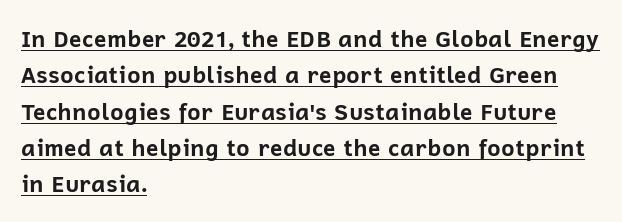
Q: Is the text bold? A: Yes.
Q: Is the text italic (slanted)? A: No, it is upright.
Q: Is the text underlined? A: Yes.
Q: How is the paragraph aligned? A: Left-aligned.
Q: Is the spacing between letters normal or unusually wide? A: Normal.
Q: Is the spacing between lines tight, normal or loose? A: Normal.
